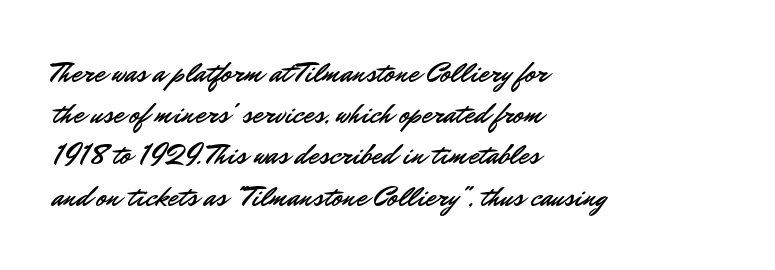
{"serif": "no", "width": "normal", "stroke_contrast": "low", "x_height": "small", "monospaced": "no", "underline": "no", "align": "left", "line_spacing": "normal", "line_spacing_ratio": 1.42, "letter_spacing": "normal", "letter_spacing_em": 0.0, "glyph_px": 29}
